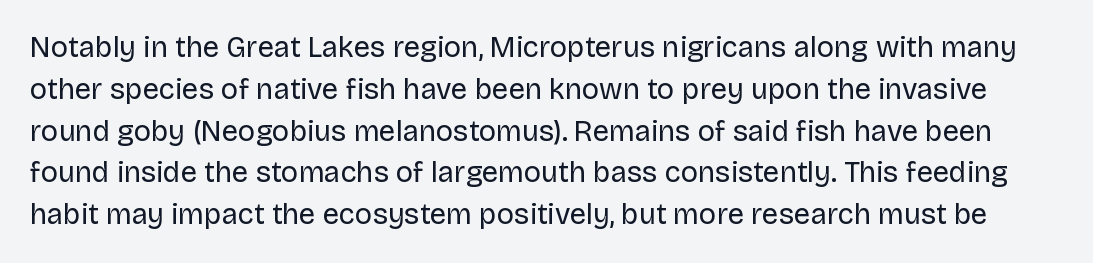
{"serif": "no", "italic": "no", "bold": "no", "weight": "regular", "width": "normal", "stroke_contrast": "low", "x_height": "large", "monospaced": "no", "underline": "no", "line_spacing": "normal", "line_spacing_ratio": 1.44, "letter_spacing": "normal", "letter_spacing_em": 0.0, "glyph_px": 29}
